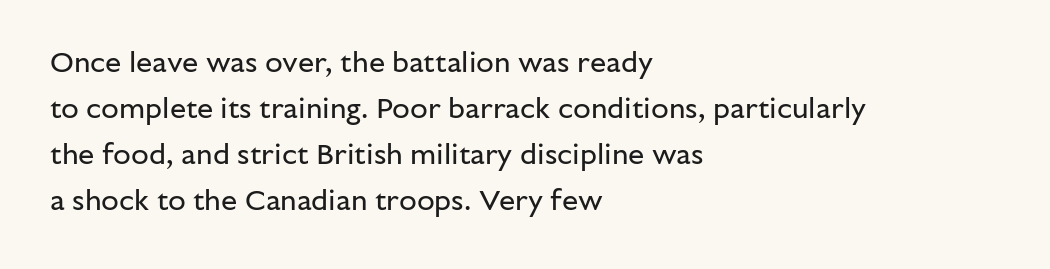
The image shows 29 px regular-weight sans-serif type, upright; set left-aligned, normal line spacing (1.59x), normal letter spacing, not underlined; low stroke contrast and a medium x-height.
